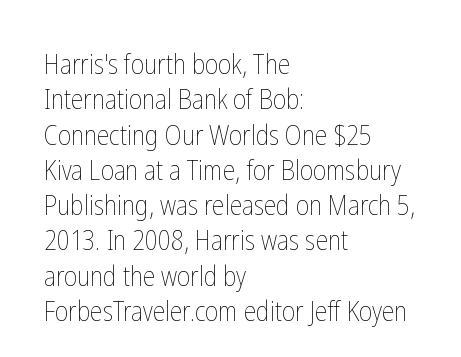
The image shows 28 px thin, condensed type, upright; set left-aligned, normal line spacing (1.26x), normal letter spacing, not underlined; low stroke contrast and a medium x-height.
